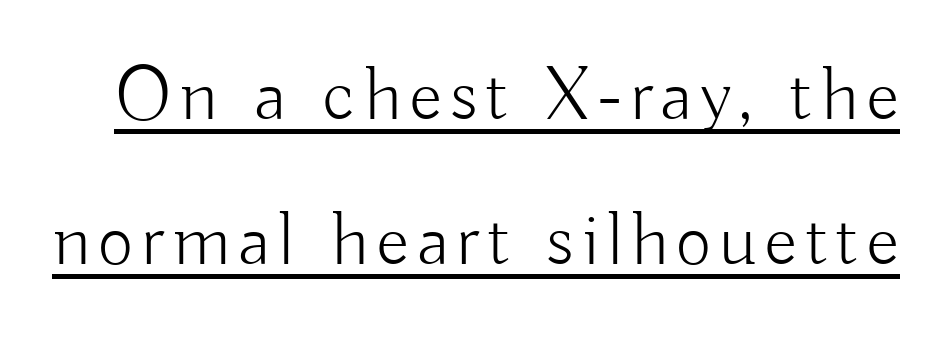
The image shows 77 px light sans-serif type, upright; set line spacing 1.88x, underlined; low stroke contrast and a small x-height.
